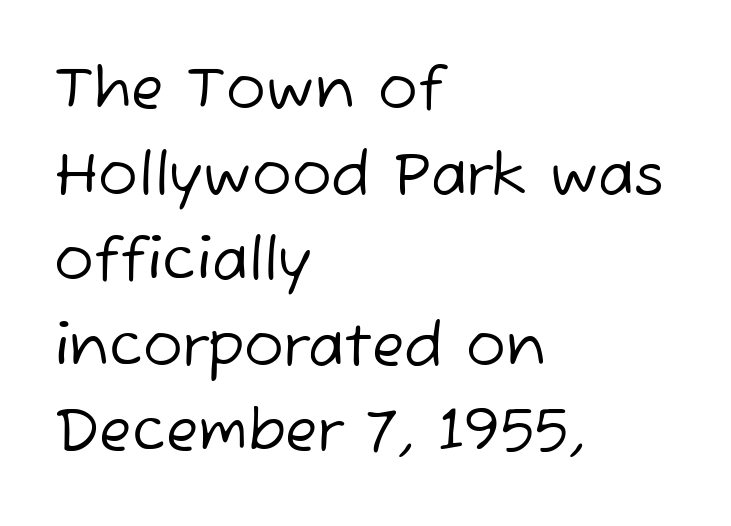
The image shows 59 px regular-weight sans-serif type; set left-aligned, normal line spacing (1.45x), normal letter spacing, not underlined; low stroke contrast and a medium x-height.
